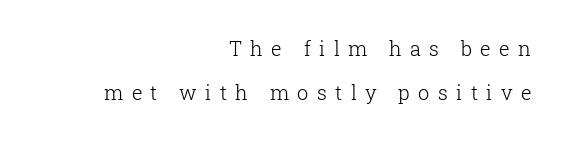
Q: Is the text bold? A: No.
Q: Is the text italic (slanted)? A: No, it is upright.
Q: Is the text underlined? A: No.
Q: How is the paragraph aligned? A: Right-aligned.
Q: Is the spacing between letters normal or unusually wide? A: Unusually wide.
Q: Is the spacing between lines tight, normal or loose? A: Loose.
